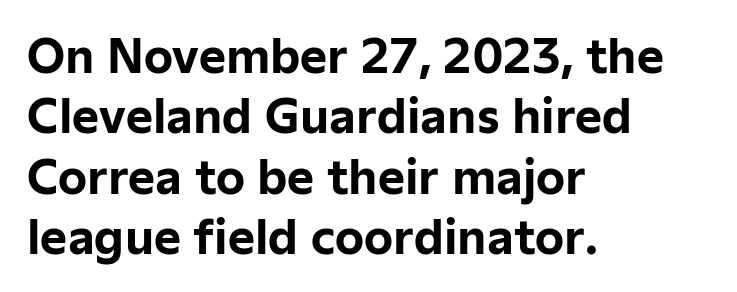
Vertical spacing — default. A typesetter would call this zero additional tracking. Every character sits straight up, as roman type does. Each letter keeps its own natural width here, so spacing adapts to shape. This is sans-serif lettering, the kind often seen on screens and signage.
